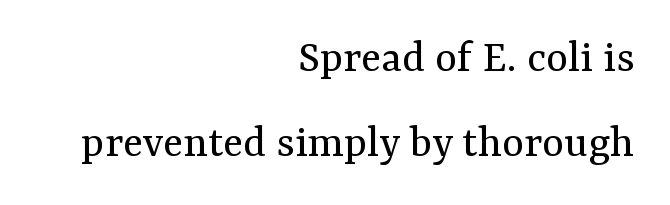
{"serif": "yes", "italic": "no", "bold": "no", "weight": "regular", "width": "normal", "stroke_contrast": "medium", "x_height": "medium", "monospaced": "no", "underline": "no", "align": "right", "line_spacing_ratio": 1.8, "letter_spacing": "normal", "letter_spacing_em": 0.0, "glyph_px": 47}
